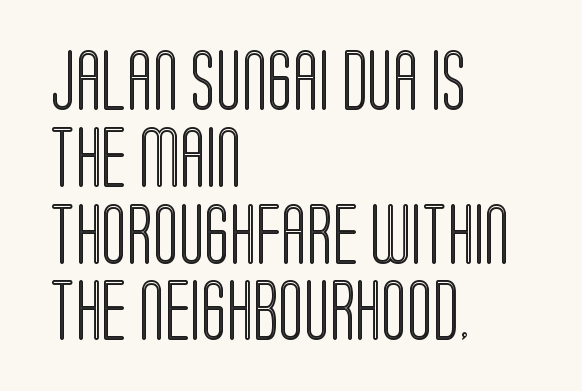
The image shows 60 px condensed type, upright; set left-aligned, normal line spacing (1.28x), normal letter spacing, not underlined; a large x-height.
